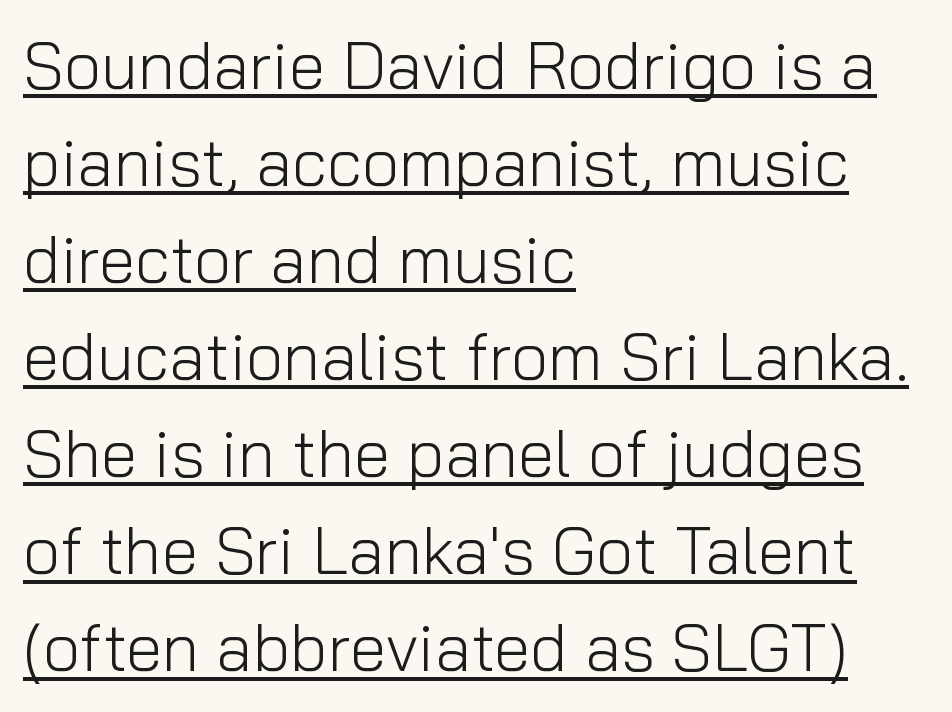
The image shows 66 px light sans-serif type, upright; set left-aligned, normal line spacing (1.47x), normal letter spacing, underlined; low stroke contrast and a medium x-height.
